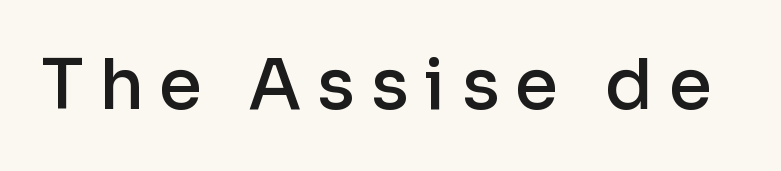
Q: Is the text bold? A: Semi-bold.
Q: Is the text italic (slanted)? A: No, it is upright.
Q: Is the typeface a serif or a sans-serif typeface? A: Sans-serif.
Q: Is the text underlined? A: No.
Q: Is the spacing between letters normal or unusually wide? A: Unusually wide.
Q: Width (condensed, normal, or wide)? A: Normal.
Q: Stroke contrast? A: Low.
Q: x-height? A: Medium.
Q: Monospaced? A: No.
